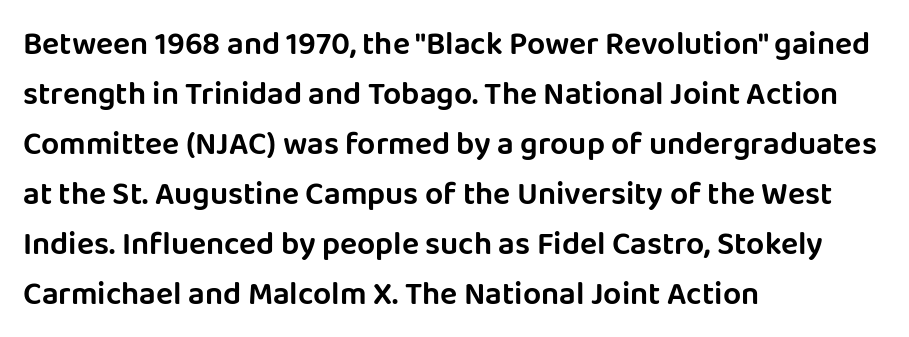
Q: Is the text italic (slanted)? A: No, it is upright.
Q: Is the typeface a serif or a sans-serif typeface? A: Sans-serif.
Q: Is the text underlined? A: No.
Q: How is the paragraph aligned? A: Left-aligned.
Q: Is the spacing between letters normal or unusually wide? A: Normal.
Q: Is the spacing between lines tight, normal or loose? A: Normal.
Q: Width (condensed, normal, or wide)? A: Normal.
Q: Stroke contrast? A: Low.
Q: x-height? A: Large.
Q: Monospaced? A: No.
